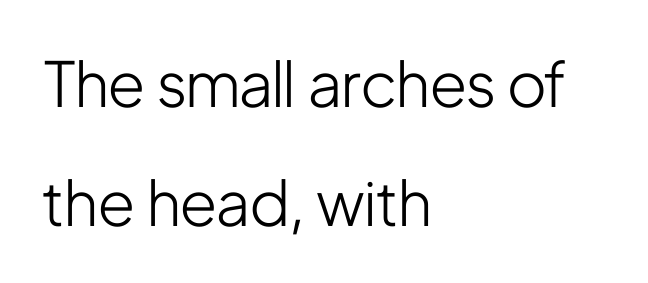
{"serif": "no", "italic": "no", "bold": "no", "weight": "light", "width": "condensed", "stroke_contrast": "low", "x_height": "medium", "monospaced": "no", "underline": "no", "align": "left", "line_spacing": "loose", "line_spacing_ratio": 1.92, "letter_spacing": "normal", "letter_spacing_em": 0.0, "glyph_px": 62}
